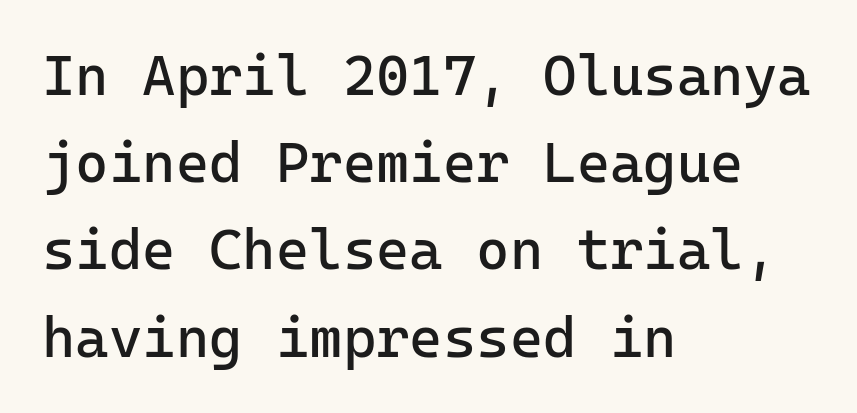
This is the regular roman posture of the typeface. Note the uniform advance width — an 'i' takes as much space as an 'm'. Does the leading feel generous? No, just average. Teacher's note: observe the even left margin — that is flush-left alignment. This rendering employs a face without finishing strokes, i.e., a sans-serif. Any mark beneath the type? The region is blank.
